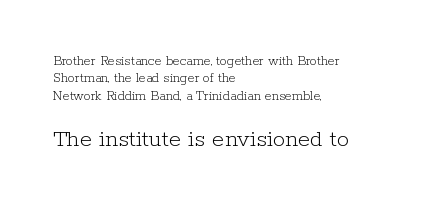
Q: Is the text bold? A: No.
Q: Is the text italic (slanted)? A: No, it is upright.
Q: Is the text underlined? A: No.
Q: How is the paragraph aligned? A: Left-aligned.
Q: Is the spacing between letters normal or unusually wide? A: Normal.
Q: Which block of text is set in a larger size, the first (top) or the second (bottom)? A: The second (bottom) one.
